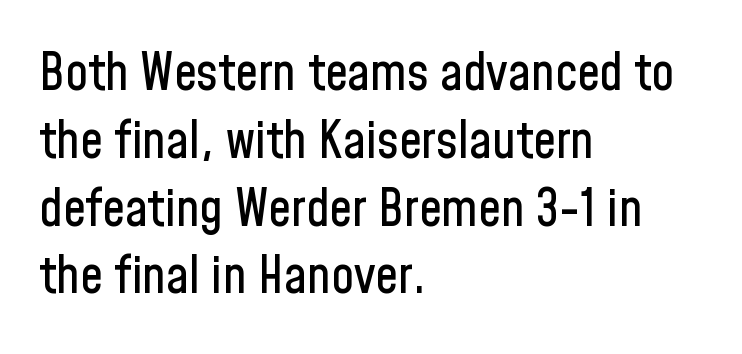
{"serif": "no", "italic": "no", "width": "condensed", "stroke_contrast": "low", "x_height": "medium", "monospaced": "no", "underline": "no", "align": "left", "line_spacing": "normal", "line_spacing_ratio": 1.33, "letter_spacing": "normal", "letter_spacing_em": 0.0, "glyph_px": 51}
